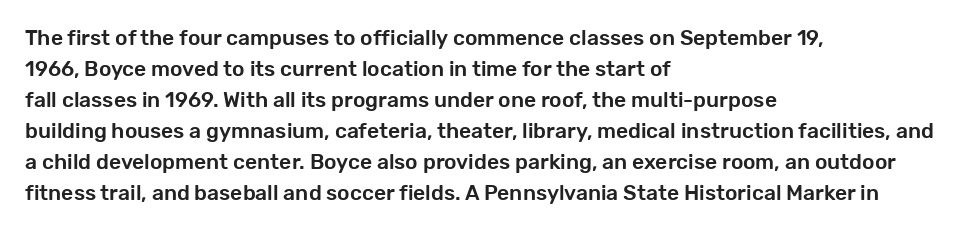
The image shows 21 px text type, upright; set left-aligned, normal line spacing (1.48x), normal letter spacing, not underlined.
